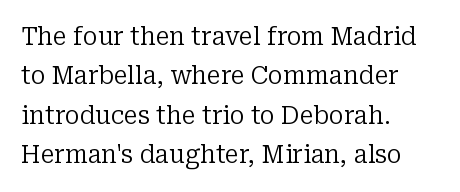
{"italic": "no", "bold": "no", "underline": "no", "align": "left", "line_spacing": "normal", "line_spacing_ratio": 1.58, "letter_spacing": "normal", "letter_spacing_em": 0.0, "glyph_px": 25}
